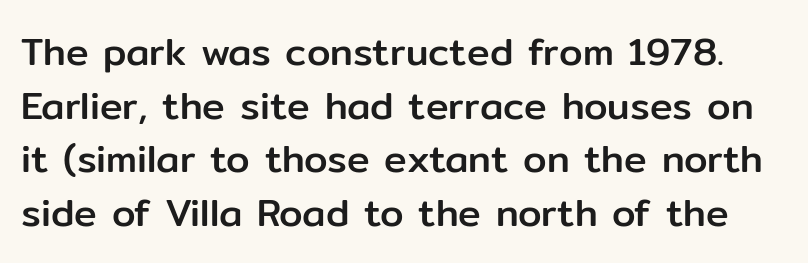
Descender tails drop into unmarked territory. Normally led — the rows are evenly, conventionally spaced. What kind of face is this? One without serifs — a sans. This sample has the flowing, uneven cadence of proportional lettering. Ascenders rise straight up at ninety degrees. The rendering keeps characters at their native spacing.
